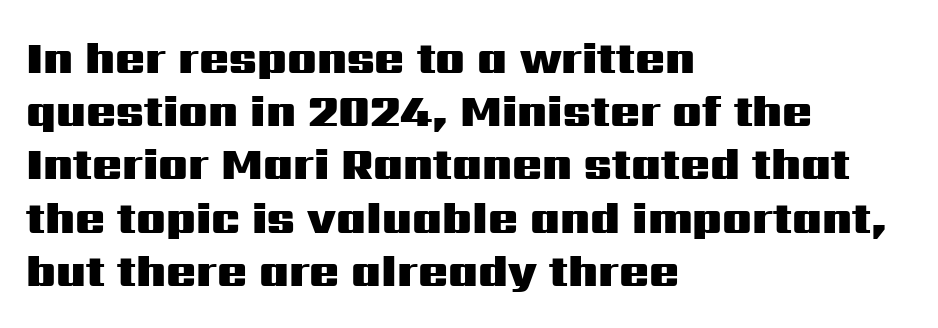
The image shows 44 px heavy, wide sans-serif type, upright; set left-aligned, line spacing 1.21x, normal letter spacing, not underlined; medium stroke contrast and a medium x-height.
